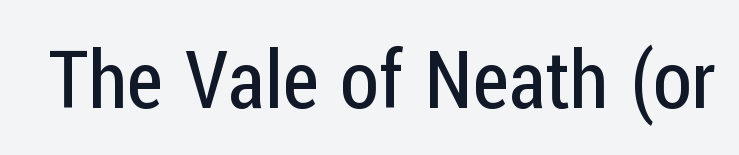
The image shows 79 px regular-weight, condensed sans-serif type, upright; set normal letter spacing, not underlined; low stroke contrast and a medium x-height.
